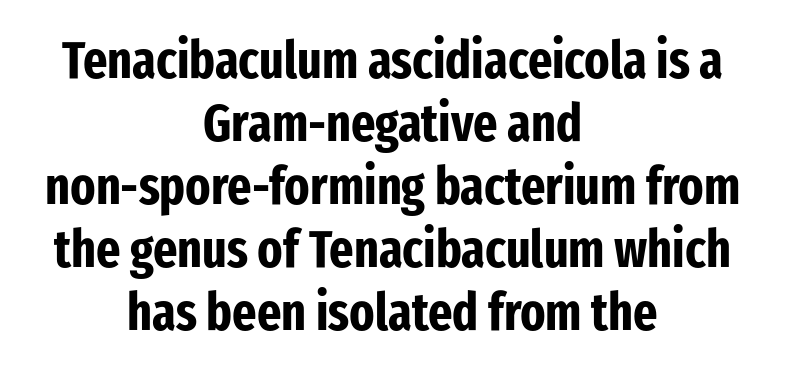
The image shows 52 px bold, condensed sans-serif type, upright; set centered, line spacing 1.21x, normal letter spacing, not underlined; low stroke contrast and a medium x-height.
